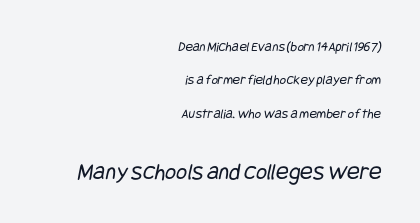
The image shows 24 px text type; set right-aligned, loose line spacing (2.39x), normal letter spacing, not underlined; the second (bottom) block is 1.71x larger.
